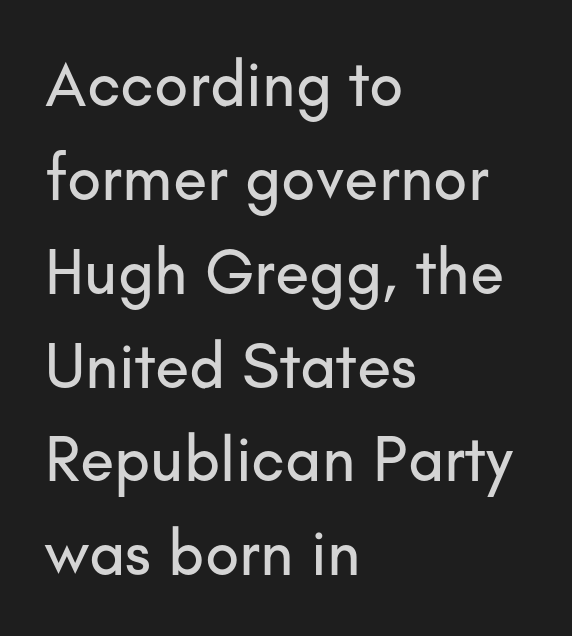
Q: Is the text italic (slanted)? A: No, it is upright.
Q: Is the typeface a serif or a sans-serif typeface? A: Sans-serif.
Q: Is the text underlined? A: No.
Q: How is the paragraph aligned? A: Left-aligned.
Q: Is the spacing between letters normal or unusually wide? A: Normal.
Q: Is the spacing between lines tight, normal or loose? A: Normal.
Q: Width (condensed, normal, or wide)? A: Normal.
Q: Stroke contrast? A: Low.
Q: x-height? A: Small.
Q: Monospaced? A: No.
